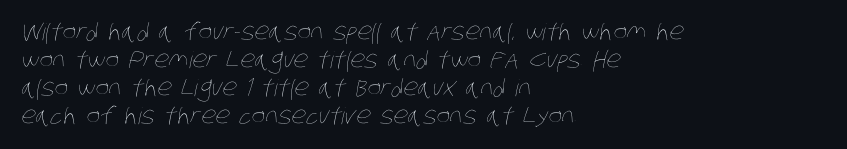
Q: Is the text bold? A: No.
Q: Is the text underlined? A: No.
Q: How is the paragraph aligned? A: Left-aligned.
Q: Is the spacing between letters normal or unusually wide? A: Normal.
